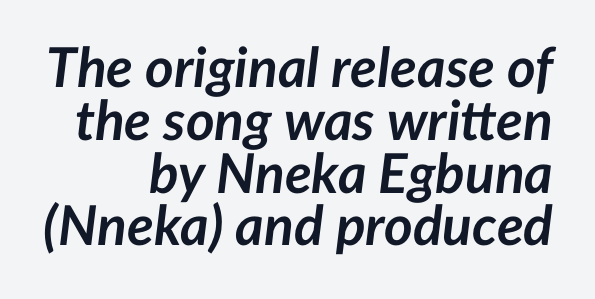
Q: Is the text bold? A: Yes.
Q: Is the text italic (slanted)? A: Yes, it leans right by about 7 degrees.
Q: Is the text underlined? A: No.
Q: How is the paragraph aligned? A: Right-aligned.
Q: Is the spacing between letters normal or unusually wide? A: Normal.
Q: Is the spacing between lines tight, normal or loose? A: Tight.
Q: Width (condensed, normal, or wide)? A: Normal.
Q: Stroke contrast? A: Low.
Q: x-height? A: Medium.
Q: Monospaced? A: No.
